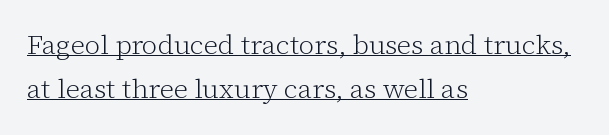
{"italic": "no", "bold": "no", "underline": "yes", "align": "left", "line_spacing": "normal", "line_spacing_ratio": 1.64, "letter_spacing": "normal", "letter_spacing_em": 0.0, "glyph_px": 27}
